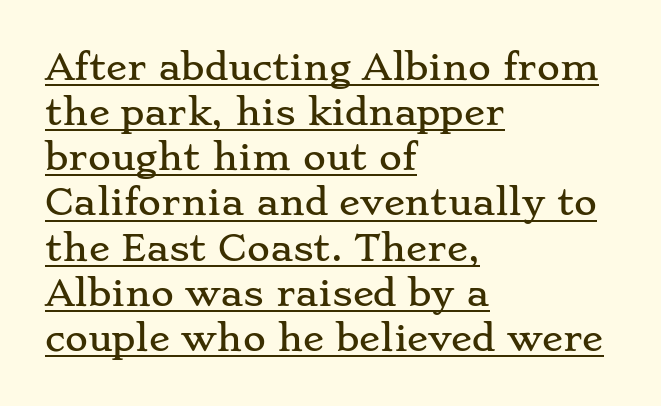
Q: Is the text italic (slanted)? A: No, it is upright.
Q: Is the typeface a serif or a sans-serif typeface? A: Serif.
Q: Is the text underlined? A: Yes.
Q: How is the paragraph aligned? A: Left-aligned.
Q: Is the spacing between letters normal or unusually wide? A: Normal.
Q: Is the spacing between lines tight, normal or loose? A: Normal.
Q: Width (condensed, normal, or wide)? A: Wide.
Q: Stroke contrast? A: Low.
Q: x-height? A: Small.
Q: Monospaced? A: No.
